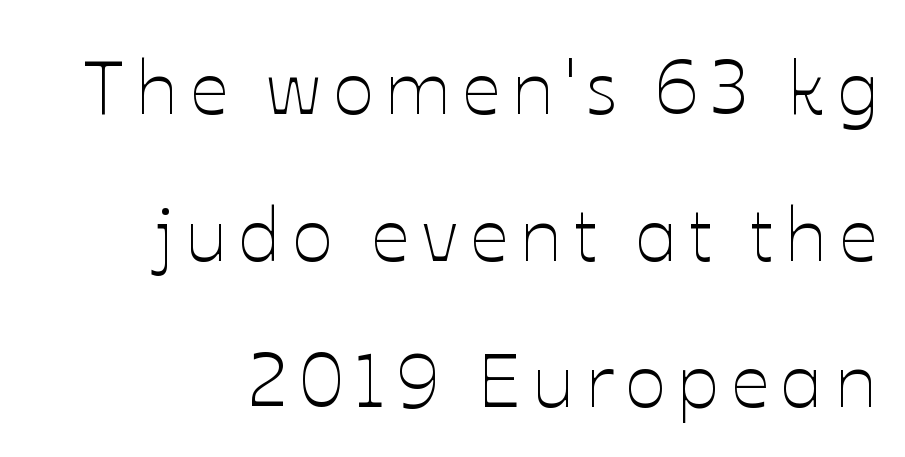
Widely set lines give the paragraph a tall, airy silhouette. The space directly below the letters is spotless. The weight tops out at a normal text grade. A typesetter would call this proportional, since set widths differ per character.
